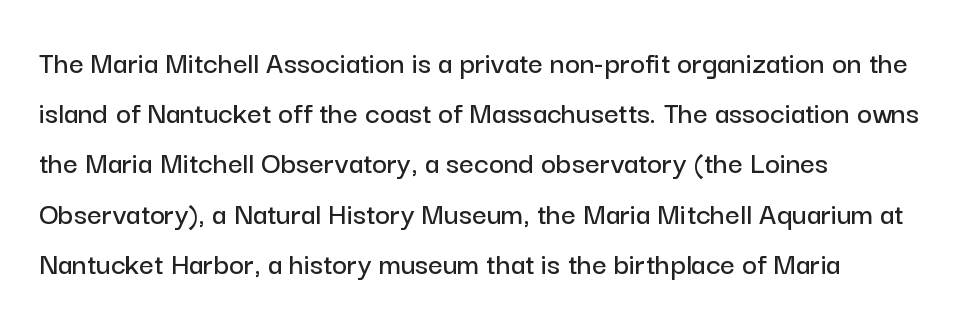
The image shows 32 px sans-serif type, upright; set left-aligned, normal line spacing (1.57x), normal letter spacing, not underlined; low stroke contrast and a medium x-height.
